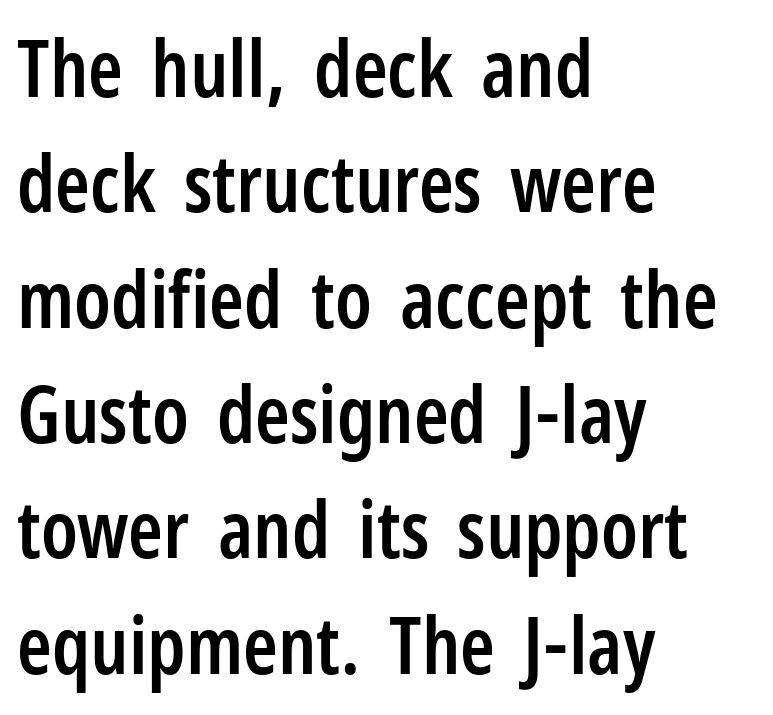
Q: Is the text bold? A: Semi-bold.
Q: Is the text italic (slanted)? A: No, it is upright.
Q: Is the typeface a serif or a sans-serif typeface? A: Sans-serif.
Q: Is the text underlined? A: No.
Q: How is the paragraph aligned? A: Left-aligned.
Q: Is the spacing between letters normal or unusually wide? A: Normal.
Q: Is the spacing between lines tight, normal or loose? A: Normal.
Q: Width (condensed, normal, or wide)? A: Condensed.
Q: Stroke contrast? A: Low.
Q: x-height? A: Medium.
Q: Monospaced? A: No.
